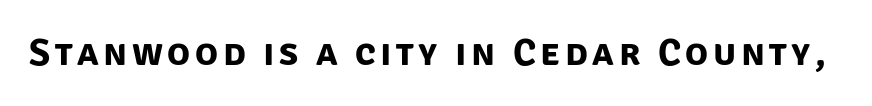
{"serif": "no", "bold": "yes", "weight": "bold", "width": "normal", "stroke_contrast": "low", "x_height": "large", "monospaced": "no", "underline": "no", "glyph_px": 38}
